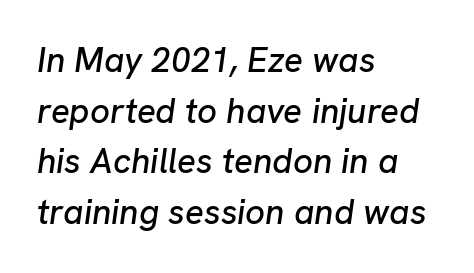
The image shows 35 px text type, italic (leaning right); set left-aligned, normal line spacing (1.45x), normal letter spacing, not underlined; low stroke contrast and a medium x-height.
